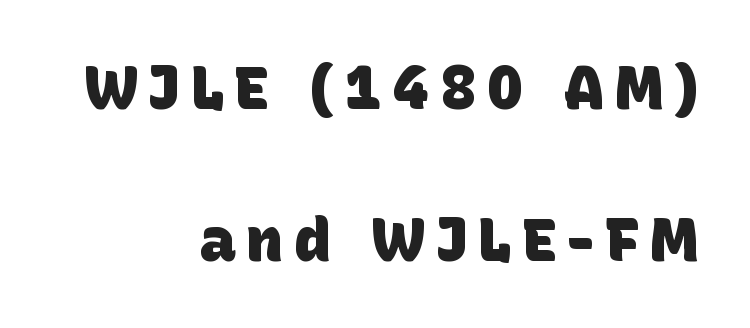
{"serif": "no", "bold": "yes", "weight": "heavy", "width": "normal", "stroke_contrast": "low", "x_height": "large", "monospaced": "no", "underline": "no", "align": "right", "line_spacing": "loose", "line_spacing_ratio": 2.49, "glyph_px": 61}
